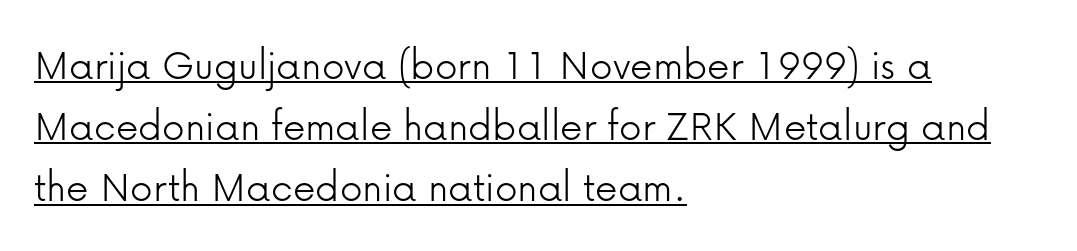
Q: Is the text bold? A: No.
Q: Is the text italic (slanted)? A: No, it is upright.
Q: Is the typeface a serif or a sans-serif typeface? A: Sans-serif.
Q: Is the text underlined? A: Yes.
Q: How is the paragraph aligned? A: Left-aligned.
Q: Is the spacing between letters normal or unusually wide? A: Normal.
Q: Is the spacing between lines tight, normal or loose? A: Normal.
Q: Width (condensed, normal, or wide)? A: Normal.
Q: Stroke contrast? A: Low.
Q: x-height? A: Medium.
Q: Monospaced? A: No.
